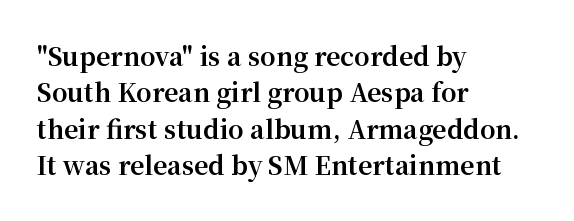
The image shows 25 px bold type, upright; set left-aligned, normal line spacing (1.46x), normal letter spacing, not underlined.
